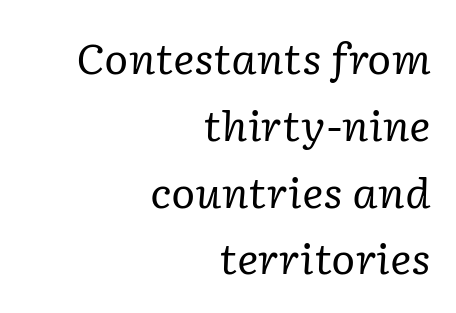
{"serif": "yes", "italic": "yes", "lean": "right", "slant_degrees": 2, "bold": "no", "weight": "regular", "width": "normal", "stroke_contrast": "low", "x_height": "medium", "monospaced": "no", "underline": "no", "align": "right", "line_spacing": "normal", "line_spacing_ratio": 1.63, "letter_spacing": "normal", "letter_spacing_em": 0.0, "glyph_px": 41}
